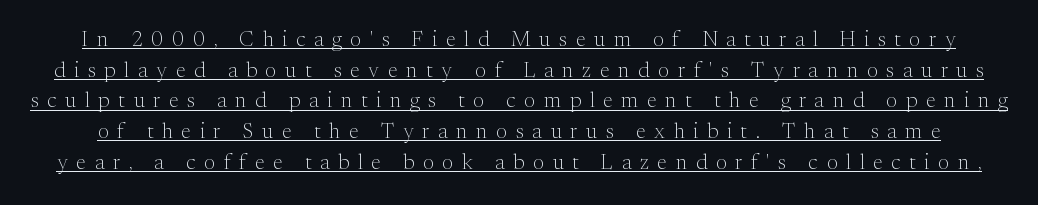
Q: Is the text bold? A: No.
Q: Is the text italic (slanted)? A: No, it is upright.
Q: Is the text underlined? A: Yes.
Q: Is the spacing between letters normal or unusually wide? A: Unusually wide.
Q: Is the spacing between lines tight, normal or loose? A: Normal.
